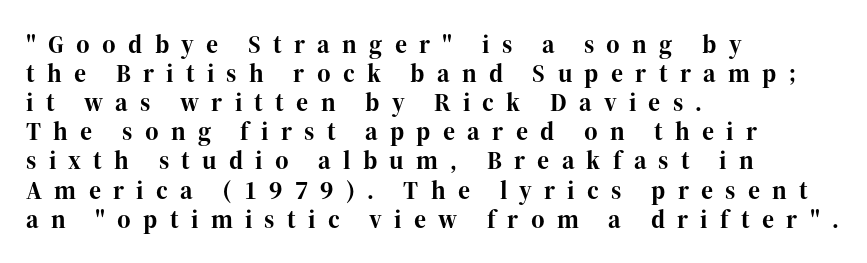
{"italic": "no", "bold": "yes", "underline": "no", "align": "left", "line_spacing": "tight", "line_spacing_ratio": 1.12, "letter_spacing": "wide", "letter_spacing_em": 0.47, "glyph_px": 26}
